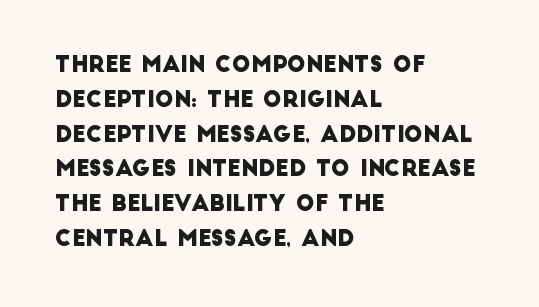
{"underline": "no", "align": "left", "line_spacing": "normal", "line_spacing_ratio": 1.58, "letter_spacing": "normal", "letter_spacing_em": 0.0, "glyph_px": 22}
